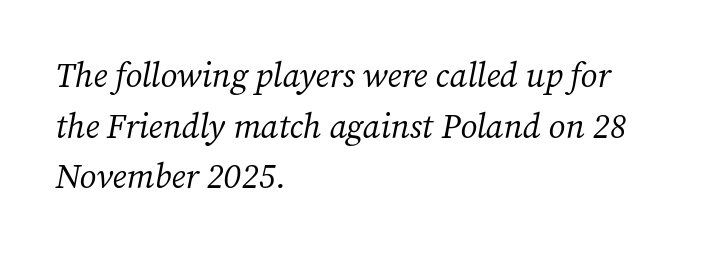
The image shows 34 px regular-weight serif type, italic (leaning right); set left-aligned, normal line spacing (1.49x), normal letter spacing, not underlined; medium stroke contrast and a medium x-height.
